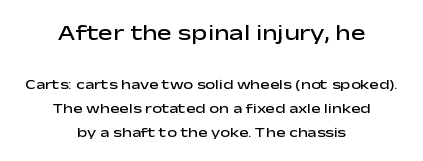
The image shows 22 px text type, upright; set centered, line spacing 1.73x, normal letter spacing, not underlined; the first (top) block is 1.57x larger.
